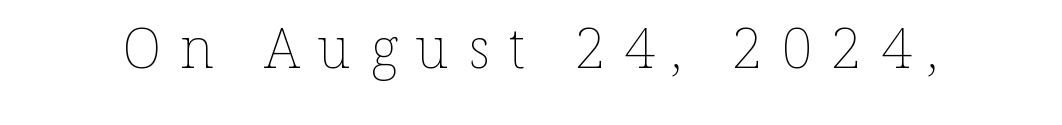
Q: Is the text bold? A: No.
Q: Is the text italic (slanted)? A: No, it is upright.
Q: Is the text underlined? A: No.
Q: Is the spacing between letters normal or unusually wide? A: Unusually wide.
Q: Width (condensed, normal, or wide)? A: Normal.
Q: Stroke contrast? A: Low.
Q: x-height? A: Medium.
Q: Monospaced? A: No.
